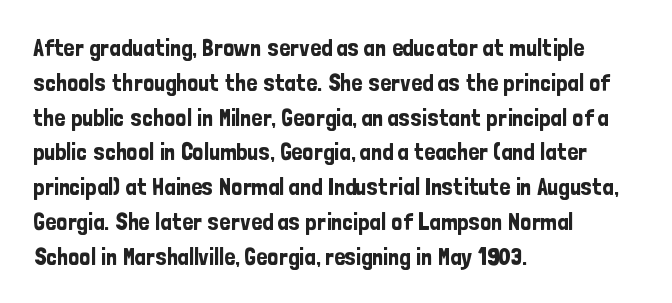
The image shows 24 px text type, upright; set left-aligned, normal line spacing (1.45x), normal letter spacing, not underlined.
